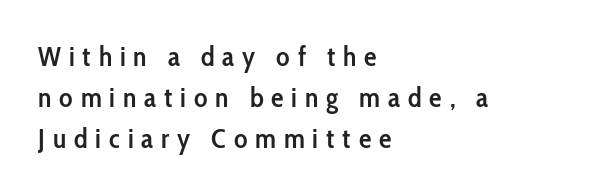
{"serif": "no", "italic": "no", "bold": "semi", "weight": "semibold", "width": "condensed", "stroke_contrast": "low", "x_height": "medium", "monospaced": "no", "underline": "no", "align": "left", "line_spacing": "normal", "line_spacing_ratio": 1.46, "letter_spacing": "wide", "letter_spacing_em": 0.28, "glyph_px": 28}
